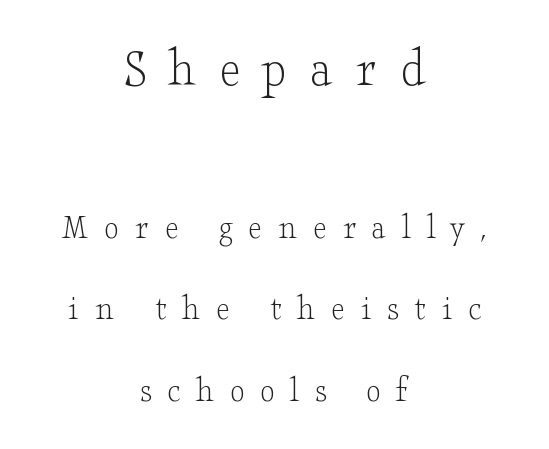
Q: Is the text bold? A: No.
Q: Is the text italic (slanted)? A: No, it is upright.
Q: Is the typeface a serif or a sans-serif typeface? A: Serif.
Q: Is the text underlined? A: No.
Q: How is the paragraph aligned? A: Centered.
Q: Is the spacing between letters normal or unusually wide? A: Unusually wide.
Q: Is the spacing between lines tight, normal or loose? A: Loose.
Q: Which block of text is set in a larger size, the first (top) or the second (bottom)? A: The first (top) one.
Q: Width (condensed, normal, or wide)? A: Wide.
Q: Stroke contrast? A: Low.
Q: x-height? A: Small.
Q: Monospaced? A: No.
